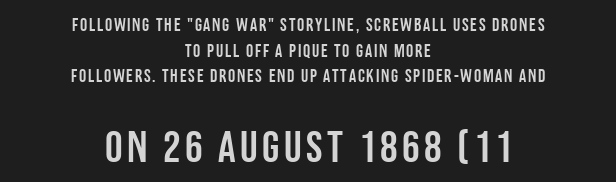
Look at the glyph heights: the lower group is clearly the bigger setting. Character widths vary here, with narrow letters taking less room than wide ones. This sample is center-justified, so both line endings float freely. Quick note: underline off.
